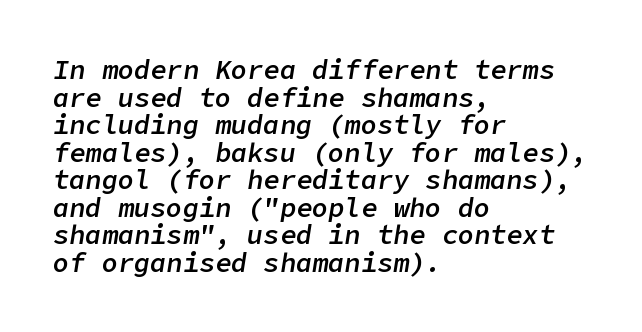
The image shows 27 px text type, italic (leaning right); set left-aligned, tight line spacing (1.02x), normal letter spacing, not underlined.
